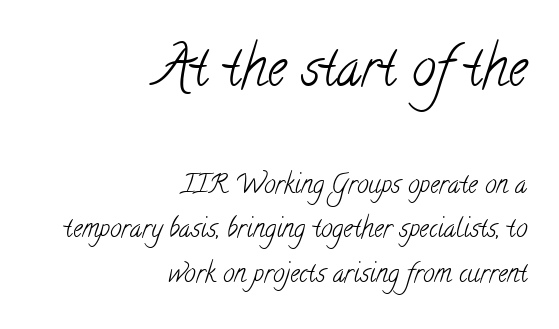
Q: Is the text bold? A: No.
Q: Is the typeface a serif or a sans-serif typeface? A: Serif.
Q: Is the text underlined? A: No.
Q: How is the paragraph aligned? A: Right-aligned.
Q: Is the spacing between letters normal or unusually wide? A: Normal.
Q: Which block of text is set in a larger size, the first (top) or the second (bottom)? A: The first (top) one.
Q: Width (condensed, normal, or wide)? A: Condensed.
Q: Stroke contrast? A: Low.
Q: x-height? A: Small.
Q: Monospaced? A: No.
